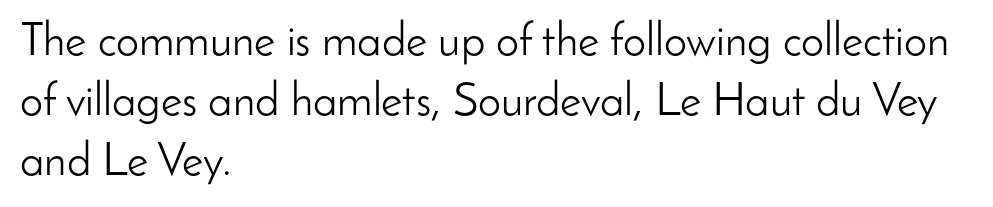
{"serif": "no", "italic": "no", "bold": "no", "weight": "light", "width": "normal", "stroke_contrast": "low", "x_height": "small", "monospaced": "no", "underline": "no", "align": "left", "line_spacing": "normal", "line_spacing_ratio": 1.3, "letter_spacing": "normal", "letter_spacing_em": 0.0, "glyph_px": 46}
